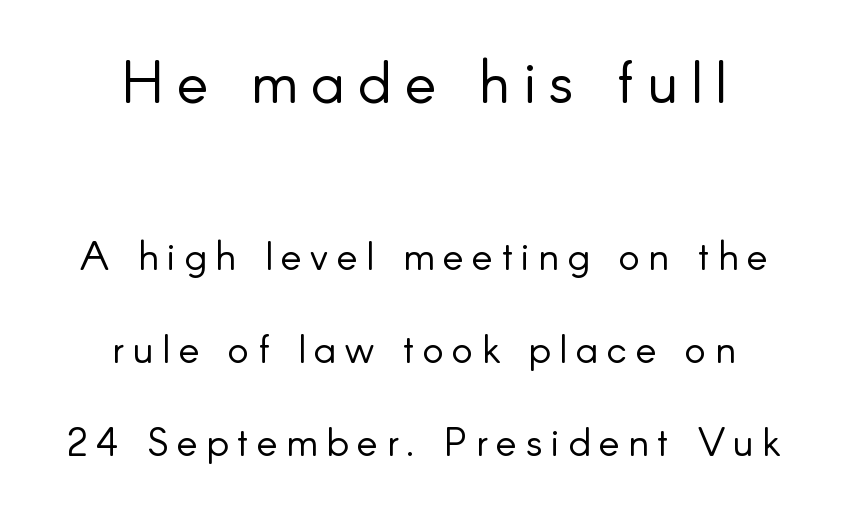
The image shows 60 px light sans-serif type, upright; set centered, loose line spacing (2.32x), unusually wide letter spacing (+0.21 em), not underlined; the first (top) block is 1.5x larger; low stroke contrast and a small x-height.
